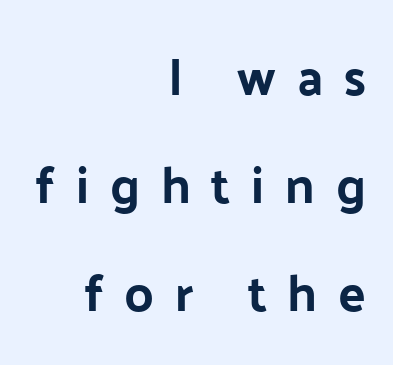
Q: Is the text italic (slanted)? A: No, it is upright.
Q: Is the typeface a serif or a sans-serif typeface? A: Sans-serif.
Q: Is the text underlined? A: No.
Q: How is the paragraph aligned? A: Right-aligned.
Q: Is the spacing between letters normal or unusually wide? A: Unusually wide.
Q: Is the spacing between lines tight, normal or loose? A: Loose.
Q: Width (condensed, normal, or wide)? A: Normal.
Q: Stroke contrast? A: Low.
Q: x-height? A: Medium.
Q: Monospaced? A: No.
